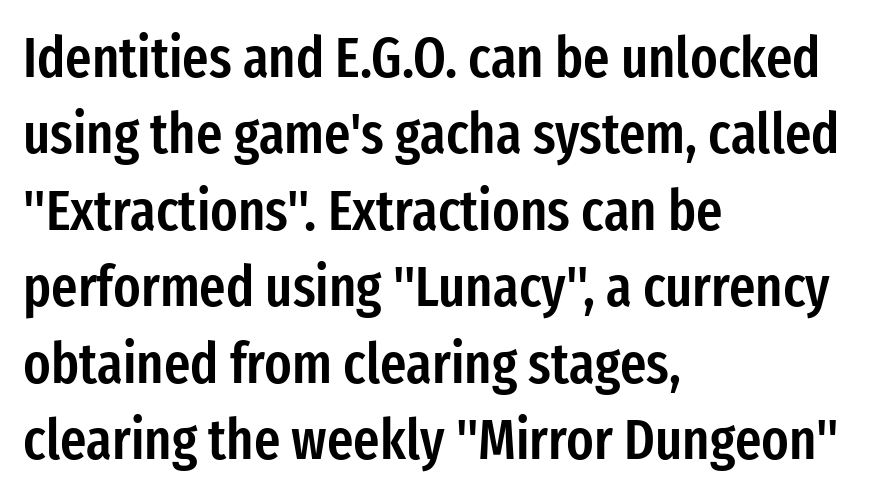
Q: Is the text bold? A: Semi-bold.
Q: Is the text italic (slanted)? A: No, it is upright.
Q: Is the typeface a serif or a sans-serif typeface? A: Sans-serif.
Q: Is the text underlined? A: No.
Q: How is the paragraph aligned? A: Left-aligned.
Q: Is the spacing between letters normal or unusually wide? A: Normal.
Q: Is the spacing between lines tight, normal or loose? A: Normal.
Q: Width (condensed, normal, or wide)? A: Condensed.
Q: Stroke contrast? A: Low.
Q: x-height? A: Medium.
Q: Monospaced? A: No.
